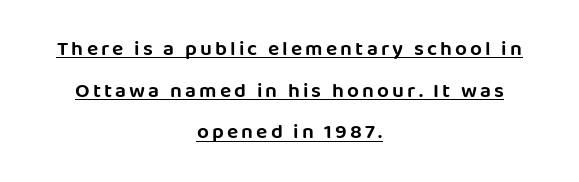
{"italic": "no", "underline": "yes", "align": "center", "line_spacing": "loose", "line_spacing_ratio": 1.98, "glyph_px": 21}
